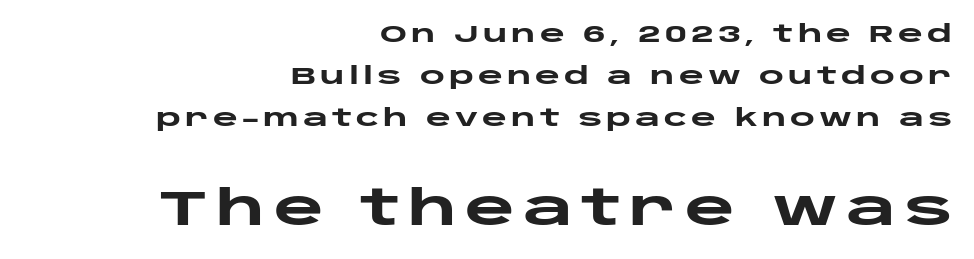
Q: Is the text bold? A: Yes.
Q: Is the text italic (slanted)? A: No, it is upright.
Q: Is the typeface a serif or a sans-serif typeface? A: Sans-serif.
Q: Is the text underlined? A: No.
Q: How is the paragraph aligned? A: Right-aligned.
Q: Which block of text is set in a larger size, the first (top) or the second (bottom)? A: The second (bottom) one.
Q: Width (condensed, normal, or wide)? A: Wide.
Q: Stroke contrast? A: Low.
Q: x-height? A: Large.
Q: Monospaced? A: No.
